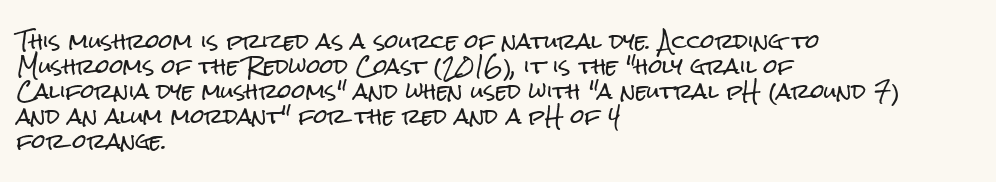
{"italic": "no", "underline": "no", "align": "left", "line_spacing": "normal", "line_spacing_ratio": 1.25, "letter_spacing": "normal", "letter_spacing_em": 0.0, "glyph_px": 20}
